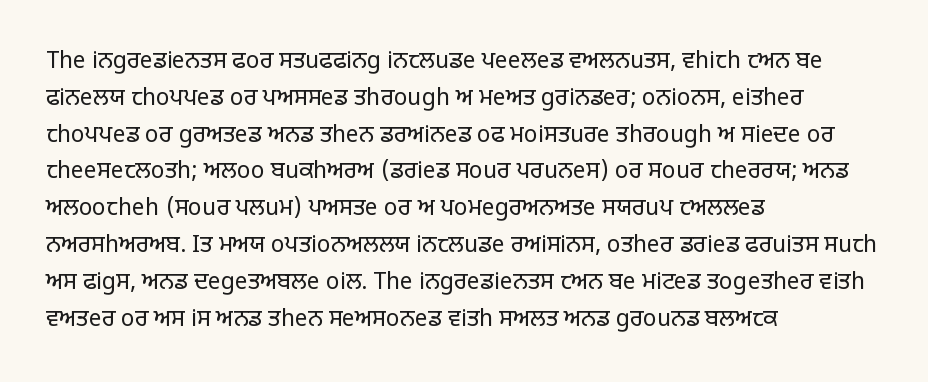
The rendering uses a moderate line-height, typical for paragraphs. The cut favours lightness, reaching ordinary text weight at its darkest. This is roman type, the default non-slanted kind. A student would call this left alignment; a typographer would say flush left, rag right. Honestly, there is no underline to notice here at all. The letterforms sit shoulder to shoulder at normal distance.
